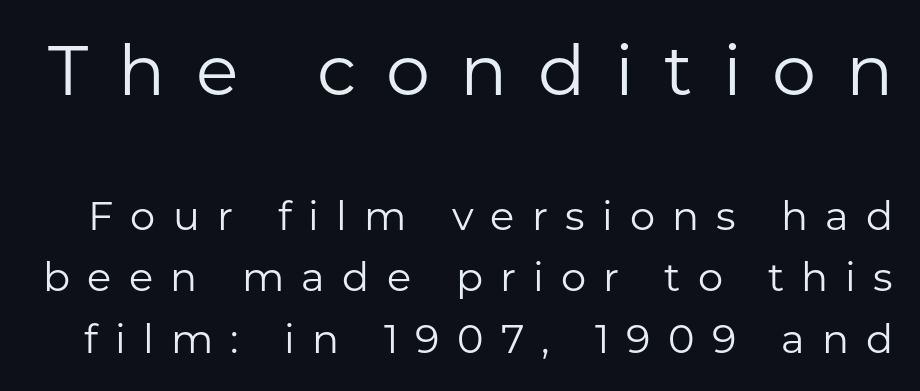
Q: Is the text bold? A: No.
Q: Is the text italic (slanted)? A: No, it is upright.
Q: Is the typeface a serif or a sans-serif typeface? A: Sans-serif.
Q: Is the text underlined? A: No.
Q: Is the spacing between letters normal or unusually wide? A: Unusually wide.
Q: Is the spacing between lines tight, normal or loose? A: Normal.
Q: Which block of text is set in a larger size, the first (top) or the second (bottom)? A: The first (top) one.
Q: Width (condensed, normal, or wide)? A: Normal.
Q: Stroke contrast? A: Low.
Q: x-height? A: Medium.
Q: Monospaced? A: No.
